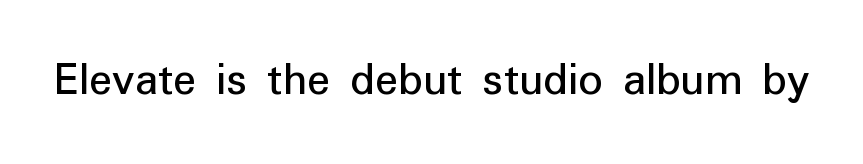
Q: Is the text bold? A: No.
Q: Is the text italic (slanted)? A: No, it is upright.
Q: Is the typeface a serif or a sans-serif typeface? A: Sans-serif.
Q: Is the text underlined? A: No.
Q: Is the spacing between letters normal or unusually wide? A: Normal.
Q: Width (condensed, normal, or wide)? A: Normal.
Q: Stroke contrast? A: Low.
Q: x-height? A: Medium.
Q: Monospaced? A: No.
